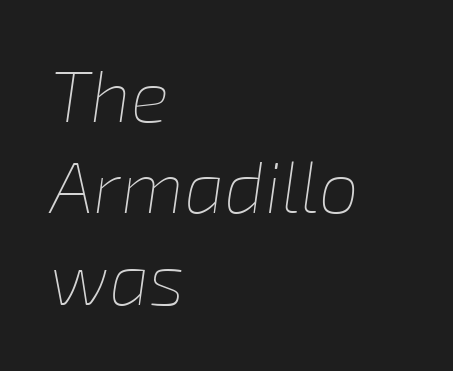
It's the slanting kind of type. Honestly, the letter spacing is just normal — you wouldn't notice it. Is there much room between lines? A standard amount, neither cramped nor airy. No letter is thick-stroked: the sample isn't bold. Words float on clear page, feet unadorned. Is this a fixed-width face? No — the glyphs have proportional, varying widths.
